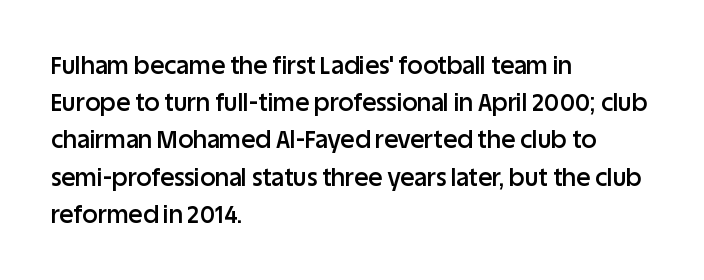
Q: Is the text bold? A: Semi-bold.
Q: Is the text italic (slanted)? A: No, it is upright.
Q: Is the text underlined? A: No.
Q: How is the paragraph aligned? A: Left-aligned.
Q: Is the spacing between letters normal or unusually wide? A: Normal.
Q: Is the spacing between lines tight, normal or loose? A: Normal.
